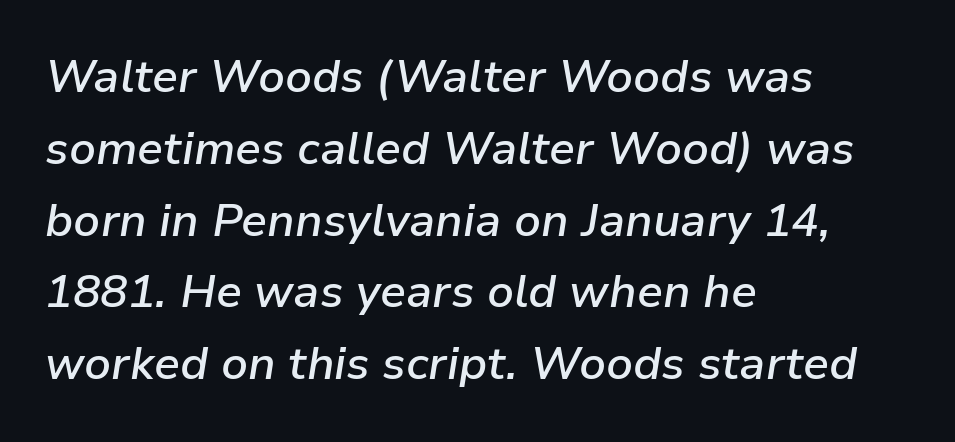
Q: Is the text bold? A: Semi-bold.
Q: Is the text italic (slanted)? A: Yes, it leans right by about 9 degrees.
Q: Is the text underlined? A: No.
Q: How is the paragraph aligned? A: Left-aligned.
Q: Is the spacing between letters normal or unusually wide? A: Normal.
Q: Is the spacing between lines tight, normal or loose? A: Normal.
Q: Width (condensed, normal, or wide)? A: Normal.
Q: Stroke contrast? A: Low.
Q: x-height? A: Medium.
Q: Monospaced? A: No.
